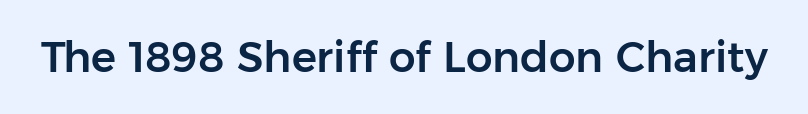
Is there any slant? The stems are plumb. Default kerning and tracking; the words read as compact shapes. Think of a printed novel: that variable character pitch is what you see here. You can tell from the bare stems that sans-serif type was used. Descenders are the only things crossing below the line.
